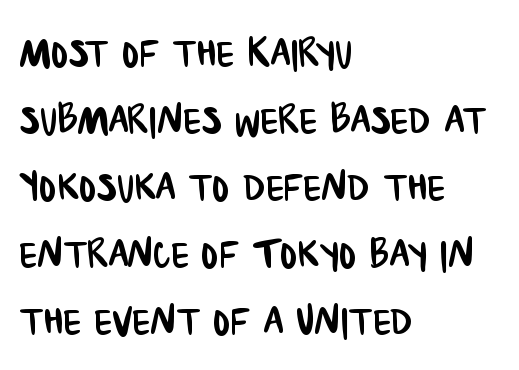
{"serif": "no", "width": "condensed", "stroke_contrast": "low", "x_height": "large", "monospaced": "no", "underline": "no", "align": "left", "line_spacing": "normal", "line_spacing_ratio": 1.29, "letter_spacing": "normal", "letter_spacing_em": 0.0, "glyph_px": 52}
